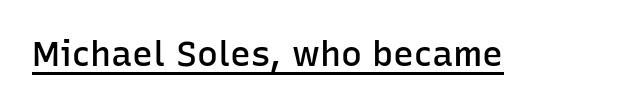
The image shows 35 px semibold sans-serif type, upright; set normal letter spacing, underlined; low stroke contrast and a medium x-height.
